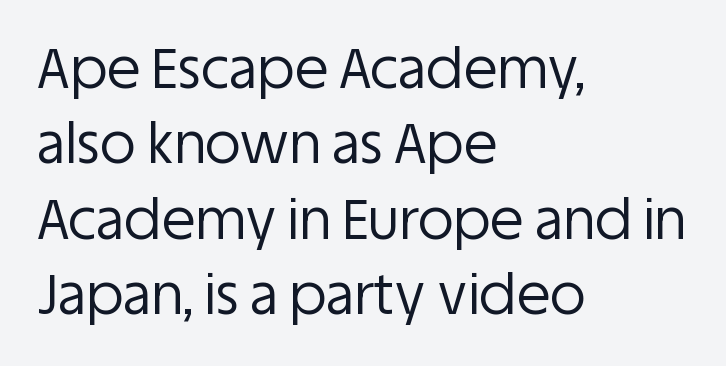
{"serif": "no", "italic": "no", "bold": "no", "weight": "regular", "width": "normal", "stroke_contrast": "low", "x_height": "large", "monospaced": "no", "underline": "no", "align": "left", "line_spacing": "normal", "line_spacing_ratio": 1.37, "letter_spacing": "normal", "letter_spacing_em": 0.0, "glyph_px": 55}
